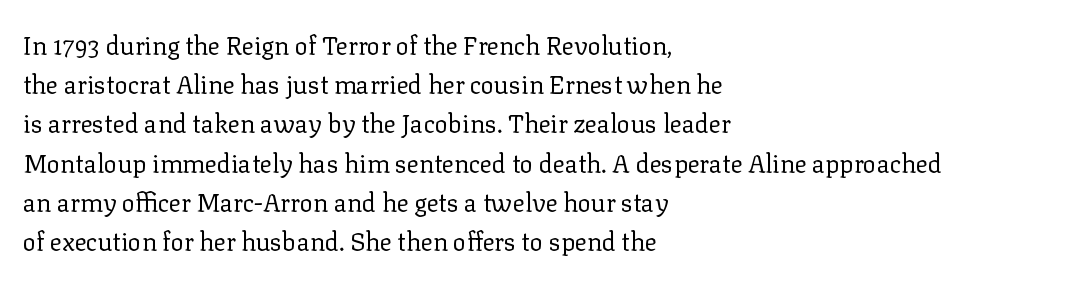
{"italic": "no", "bold": "no", "underline": "no", "align": "left", "line_spacing": "normal", "line_spacing_ratio": 1.57, "letter_spacing": "normal", "letter_spacing_em": 0.0, "glyph_px": 25}
